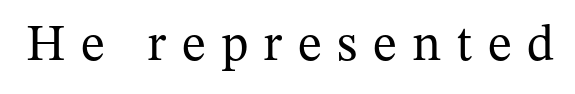
Character widths vary here, with narrow letters taking less room than wide ones. The gaps between neighbouring characters are conspicuously large. Has an underline been added? It has not. The type sits square on the baseline with zero lean. Is this a sans? No — the strokes have serifs. Each stroke keeps to a modest, everyday thickness or less.
